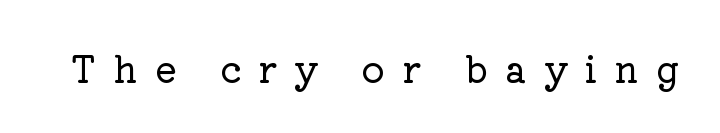
The image shows 36 px serif type, upright; set unusually wide letter spacing (+0.48 em), not underlined; low stroke contrast and a medium x-height.
